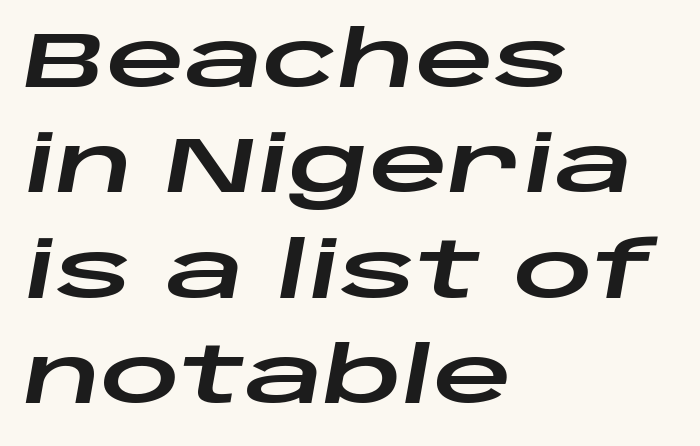
{"italic": "yes", "lean": "right", "slant_degrees": 10, "width": "wide", "stroke_contrast": "low", "x_height": "large", "monospaced": "no", "underline": "no", "align": "left", "line_spacing": "normal", "line_spacing_ratio": 1.35, "letter_spacing": "normal", "letter_spacing_em": 0.0, "glyph_px": 78}
